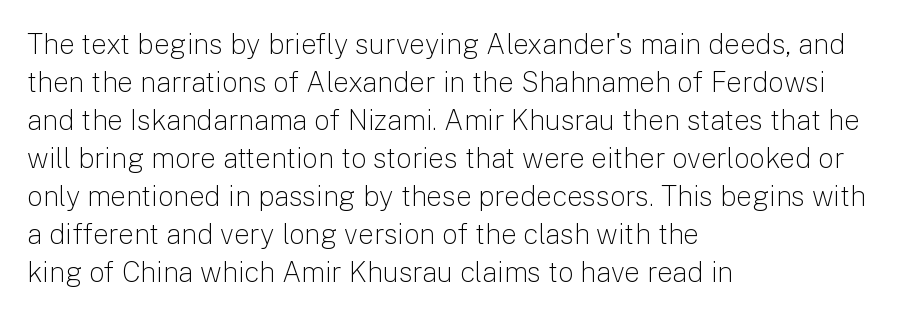
The type family on display is of the sans-serif kind. Stems here are at most as thick as an everyday book face. Which margin do the lines hug? The left one — the right edge is uneven. Looks like regular typesetting: each glyph gets only the width it needs. Reading down the column, the eye jumps a familiar distance to each next line. Observe the ordinary spacing: letters are neighbours, not strangers.
